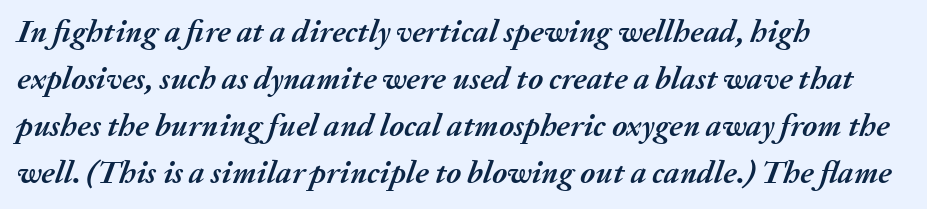
Q: Is the text bold? A: Yes.
Q: Is the text italic (slanted)? A: Yes, it leans right by about 20 degrees.
Q: Is the text underlined? A: No.
Q: How is the paragraph aligned? A: Left-aligned.
Q: Is the spacing between letters normal or unusually wide? A: Normal.
Q: Is the spacing between lines tight, normal or loose? A: Normal.
Q: Width (condensed, normal, or wide)? A: Normal.
Q: Stroke contrast? A: Medium.
Q: x-height? A: Medium.
Q: Monospaced? A: No.
